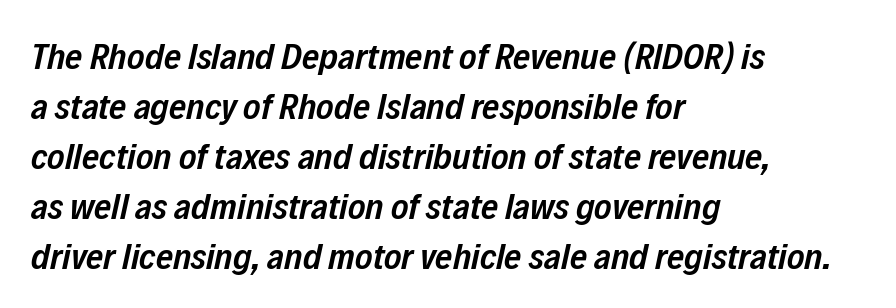
{"italic": "yes", "lean": "right", "slant_degrees": 12, "bold": "semi", "weight": "semibold", "width": "condensed", "stroke_contrast": "low", "x_height": "medium", "monospaced": "no", "underline": "no", "align": "left", "line_spacing": "normal", "line_spacing_ratio": 1.35, "letter_spacing": "normal", "letter_spacing_em": 0.0, "glyph_px": 37}
